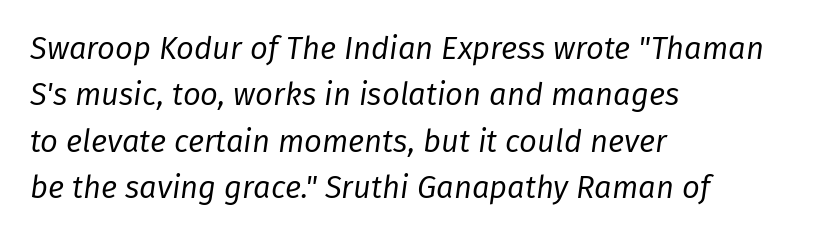
The letters are slanted; this is an italic face. Quick note: interline space is typical. No extra tracking has been applied to these lines. Typeset ragged right — the left edge is the straight one. Glance below the letters and you will spot only blank space. Here the designer chose a conventional face with non-uniform glyph widths.
